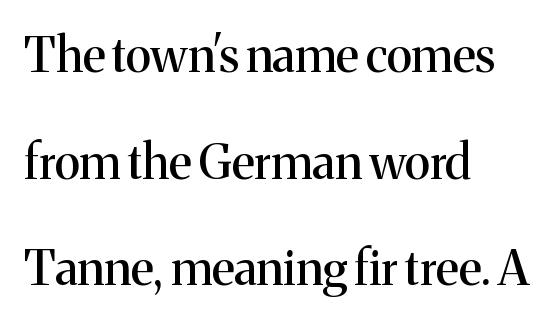
Vertical spacing — loose. Tracking value appears to be zero — textbook default spacing. Does the lettering tilt? It doesn't — this is upright. Varying glyph widths throughout — classic text-font behaviour.
